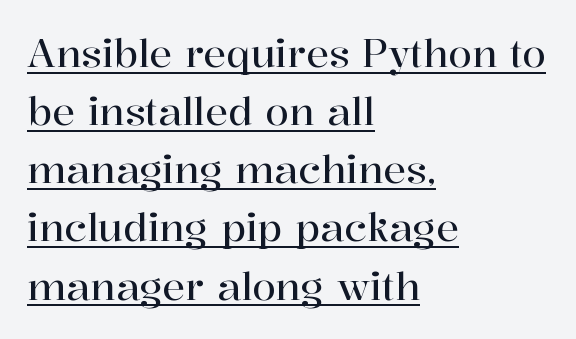
Q: Is the text italic (slanted)? A: No, it is upright.
Q: Is the typeface a serif or a sans-serif typeface? A: Serif.
Q: Is the text underlined? A: Yes.
Q: How is the paragraph aligned? A: Left-aligned.
Q: Is the spacing between letters normal or unusually wide? A: Normal.
Q: Is the spacing between lines tight, normal or loose? A: Normal.
Q: Width (condensed, normal, or wide)? A: Normal.
Q: Stroke contrast? A: High.
Q: x-height? A: Medium.
Q: Monospaced? A: No.
